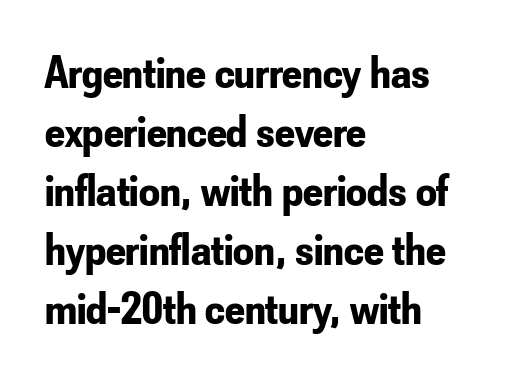
A bare baseline throughout the passage. This is roman type, the default non-slanted kind. Evenly set lines give the paragraph a standard silhouette. There is no visible air inserted between adjacent glyphs. Does the weight exceed regular? Yes, all the way to bold.
